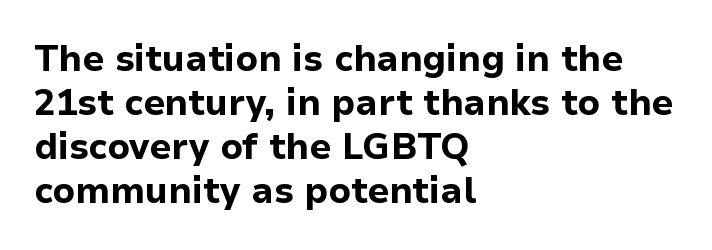
Every letter is thick-stroked: bold, no question. Visually the block forms a straight wall on the left and a jagged coastline on the right. Posture: vertical. The passage shown is typed in a proportional face where columns would drift. Look at the tracking — it's just the regular setting, nothing added.
